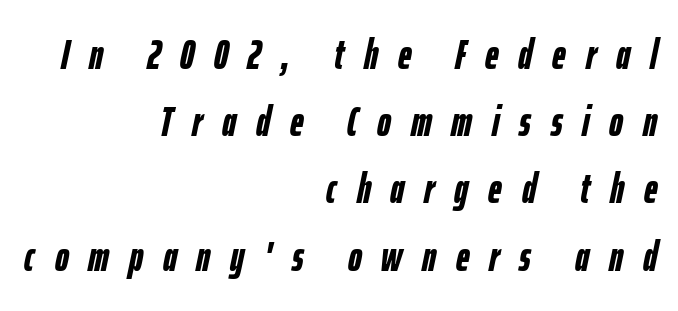
Any mark beneath the type? The region is blank. These lines carry a lot of weight — the face is fully bold. Looks like regular typesetting: each glyph gets only the width it needs. The text block is weighted toward the right margin, trailing off unevenly leftward. The specimen reads as italic at a glance. How would I describe the line gaps? Plain and ordinary.
